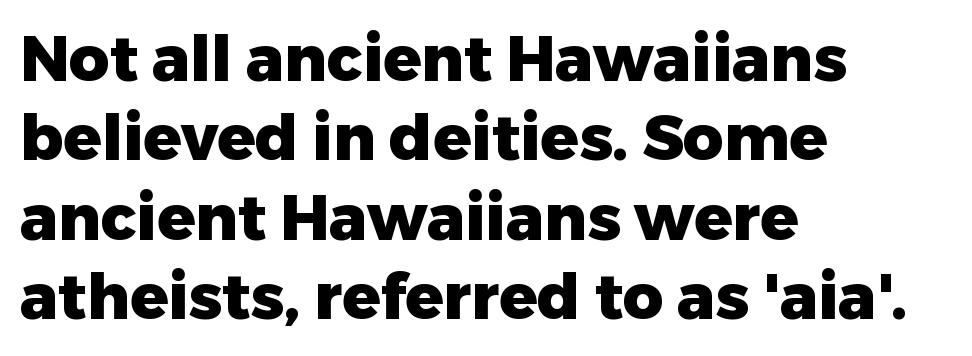
A typesetter would call this proportional, since set widths differ per character. The typeface chosen for these lines omits serifs. The setting favours the left margin, as ordinary paragraphs usually do. This is roman type, the default non-slanted kind. Tracking value appears to be zero — textbook default spacing.
